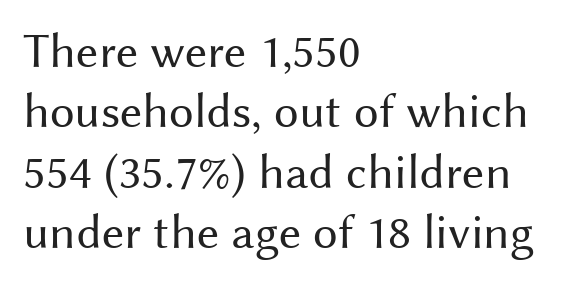
Compared with typical body copy, the letter spacing here is the same. The passage shown is typed in a proportional face where columns would drift. Designer's note — italics off, roman on. Plain, unruled lines of type.
